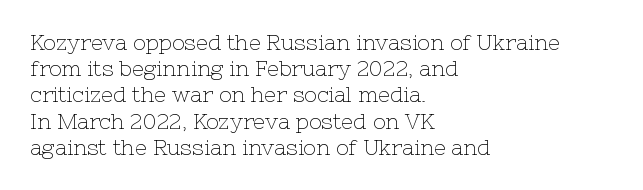
{"italic": "no", "bold": "no", "underline": "no", "align": "left", "line_spacing": "normal", "line_spacing_ratio": 1.25, "letter_spacing": "normal", "letter_spacing_em": 0.0, "glyph_px": 21}
